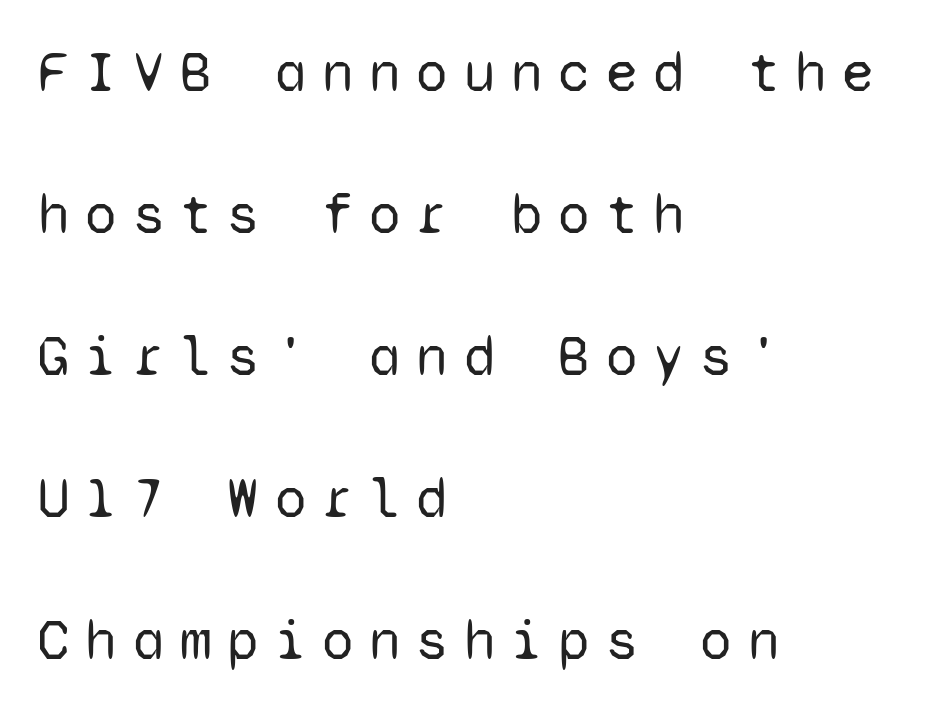
The image shows 57 px regular-weight sans-serif type, upright, monospaced; set left-aligned, loose line spacing (2.49x), unusually wide letter spacing (+0.28 em), not underlined; low stroke contrast and a medium x-height.
